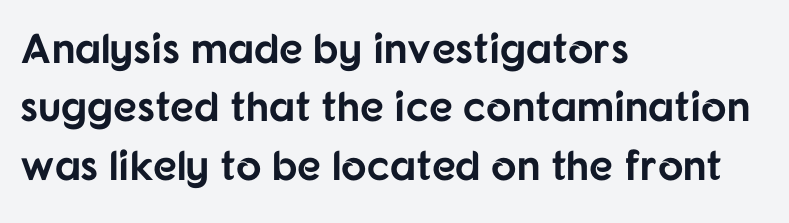
Layout note: lines flush left. This is the regular roman posture of the typeface. The leading is moderate, giving the passage an even texture. This is sans-serif lettering, the kind often seen on screens and signage. The passage shown is typed in a proportional face where columns would drift. Compared with an ordinary text face, these strokes are far heavier — a full bold.
